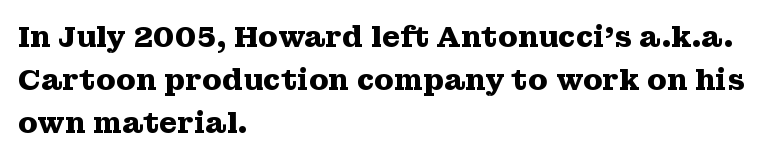
Q: Is the text bold? A: Yes.
Q: Is the text italic (slanted)? A: No, it is upright.
Q: Is the typeface a serif or a sans-serif typeface? A: Serif.
Q: Is the text underlined? A: No.
Q: How is the paragraph aligned? A: Left-aligned.
Q: Is the spacing between letters normal or unusually wide? A: Normal.
Q: Is the spacing between lines tight, normal or loose? A: Normal.
Q: Width (condensed, normal, or wide)? A: Wide.
Q: Stroke contrast? A: Medium.
Q: x-height? A: Medium.
Q: Monospaced? A: No.
